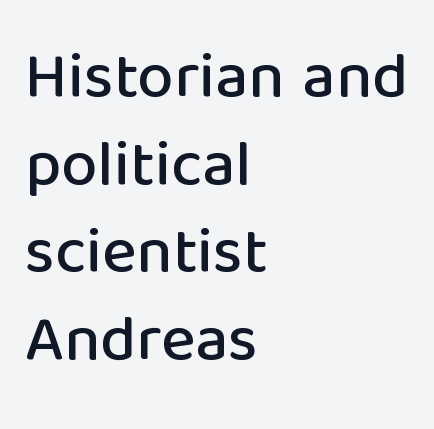
{"serif": "no", "italic": "no", "width": "normal", "stroke_contrast": "low", "x_height": "medium", "monospaced": "no", "underline": "no", "align": "left", "line_spacing": "normal", "line_spacing_ratio": 1.35, "letter_spacing": "normal", "letter_spacing_em": 0.0, "glyph_px": 65}
